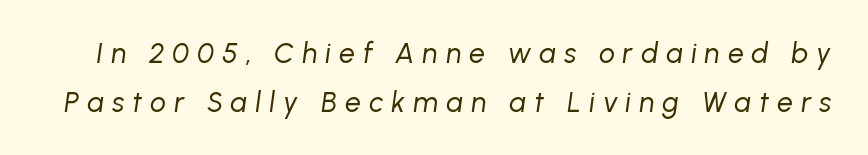
Q: Is the text bold? A: No.
Q: Is the text italic (slanted)? A: Yes, it leans right by about 8 degrees.
Q: Is the text underlined? A: No.
Q: Is the spacing between letters normal or unusually wide? A: Unusually wide.
Q: Width (condensed, normal, or wide)? A: Normal.
Q: Stroke contrast? A: Low.
Q: x-height? A: Medium.
Q: Monospaced? A: No.
